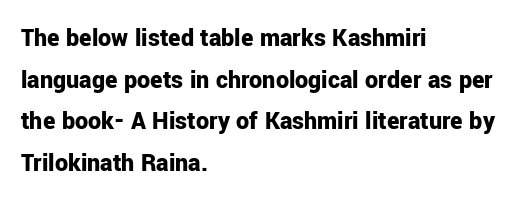
Q: Is the text bold? A: Yes.
Q: Is the text italic (slanted)? A: No, it is upright.
Q: Is the text underlined? A: No.
Q: How is the paragraph aligned? A: Left-aligned.
Q: Is the spacing between letters normal or unusually wide? A: Normal.
Q: Is the spacing between lines tight, normal or loose? A: Normal.
